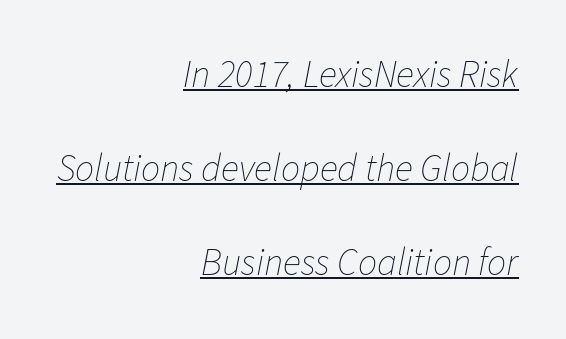
Q: Is the text bold? A: No.
Q: Is the text italic (slanted)? A: Yes, it leans right by about 11 degrees.
Q: Is the text underlined? A: Yes.
Q: How is the paragraph aligned? A: Right-aligned.
Q: Is the spacing between letters normal or unusually wide? A: Normal.
Q: Is the spacing between lines tight, normal or loose? A: Loose.
Q: Width (condensed, normal, or wide)? A: Normal.
Q: Stroke contrast? A: Low.
Q: x-height? A: Medium.
Q: Monospaced? A: No.
